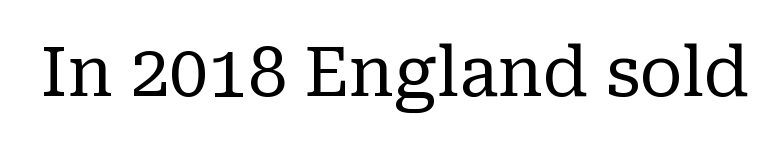
You can tell from the footed stems that serif type was used. The passage shown has conventional tracking throughout. Varying glyph widths throughout — classic text-font behaviour. Descender tails drop into unmarked territory.
